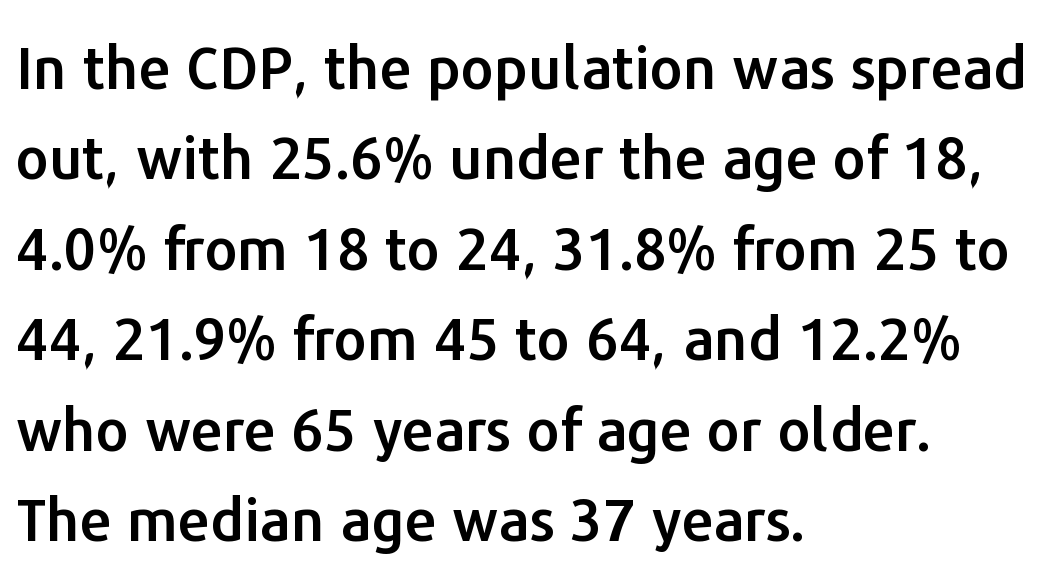
The image shows 58 px sans-serif type, upright; set left-aligned, normal line spacing (1.56x), normal letter spacing, not underlined; low stroke contrast and a medium x-height.
